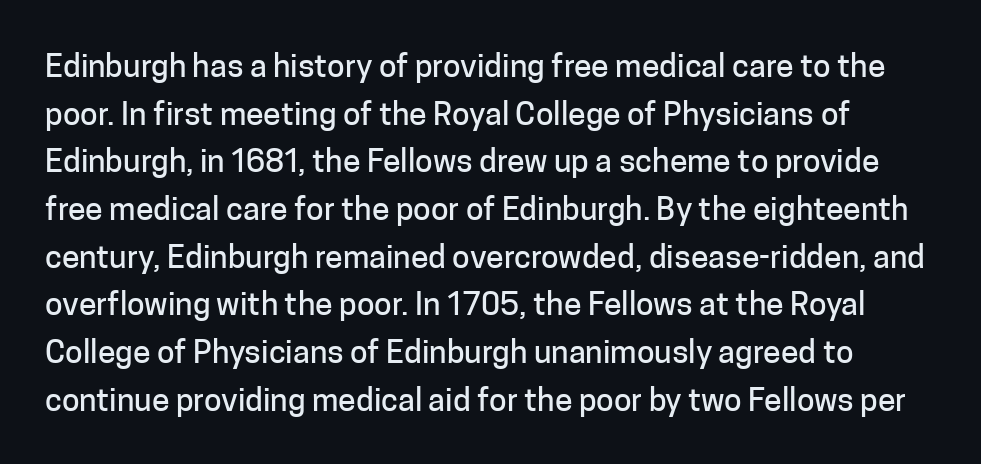
{"serif": "no", "italic": "no", "width": "normal", "stroke_contrast": "low", "x_height": "medium", "monospaced": "no", "underline": "no", "line_spacing": "normal", "line_spacing_ratio": 1.49, "letter_spacing": "normal", "letter_spacing_em": 0.0, "glyph_px": 32}
